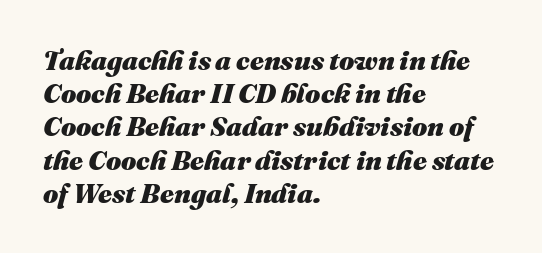
{"italic": "yes", "lean": "right", "slant_degrees": 16, "bold": "yes", "underline": "no", "align": "left", "line_spacing_ratio": 1.23, "letter_spacing": "normal", "letter_spacing_em": 0.0, "glyph_px": 27}
